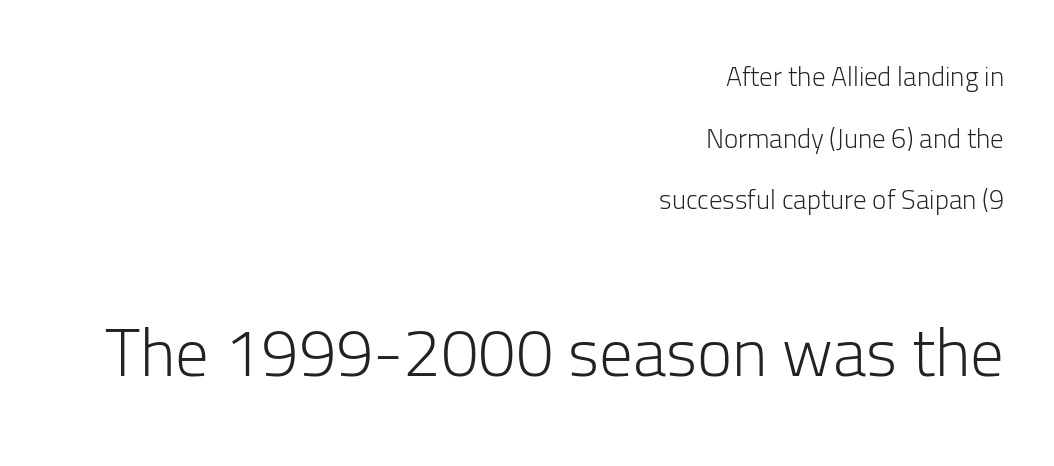
Q: Is the text bold? A: No.
Q: Is the text italic (slanted)? A: No, it is upright.
Q: Is the typeface a serif or a sans-serif typeface? A: Sans-serif.
Q: Is the text underlined? A: No.
Q: How is the paragraph aligned? A: Right-aligned.
Q: Is the spacing between letters normal or unusually wide? A: Normal.
Q: Is the spacing between lines tight, normal or loose? A: Loose.
Q: Which block of text is set in a larger size, the first (top) or the second (bottom)? A: The second (bottom) one.
Q: Width (condensed, normal, or wide)? A: Normal.
Q: Stroke contrast? A: Low.
Q: x-height? A: Medium.
Q: Monospaced? A: No.
